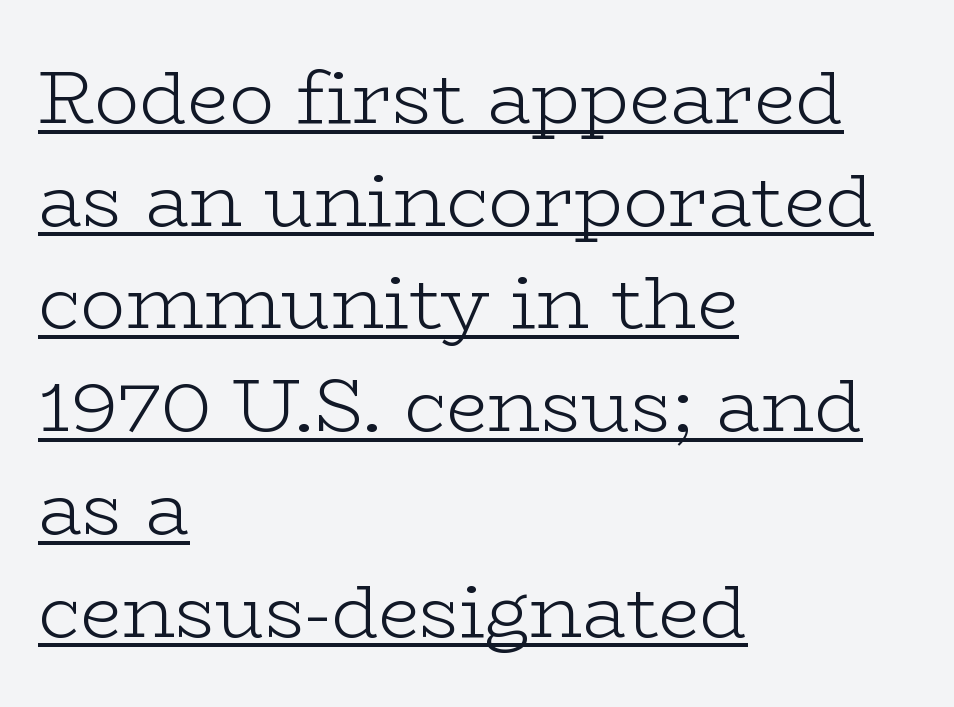
Q: Is the text bold? A: No.
Q: Is the text italic (slanted)? A: No, it is upright.
Q: Is the typeface a serif or a sans-serif typeface? A: Serif.
Q: Is the text underlined? A: Yes.
Q: How is the paragraph aligned? A: Left-aligned.
Q: Is the spacing between letters normal or unusually wide? A: Normal.
Q: Is the spacing between lines tight, normal or loose? A: Normal.
Q: Width (condensed, normal, or wide)? A: Wide.
Q: Stroke contrast? A: Low.
Q: x-height? A: Medium.
Q: Monospaced? A: No.
